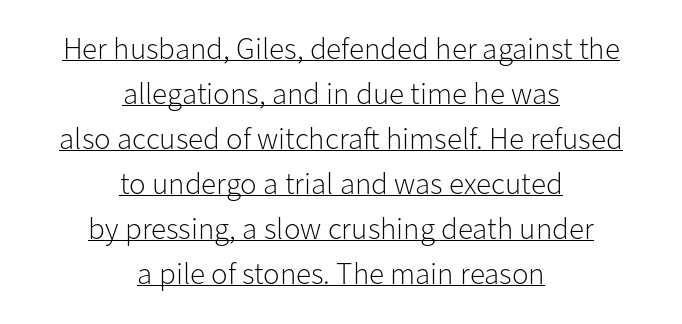
Successive baselines arrive at the customary interval. The type family on display is of the sans-serif kind. The passage shown is not bold in any degree. What stands out about the letter spacing? Nothing — it is the standard amount. The string is rendered with underlining switched on.
